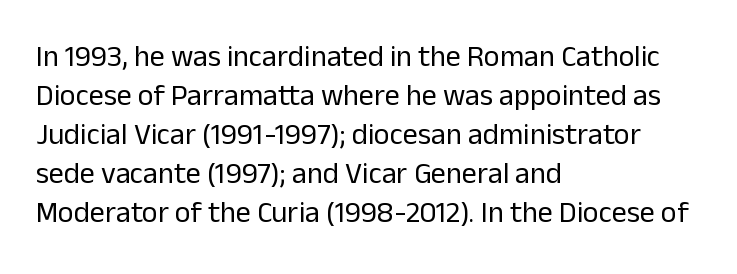
{"serif": "no", "italic": "no", "bold": "no", "weight": "regular", "width": "normal", "stroke_contrast": "low", "x_height": "medium", "monospaced": "no", "underline": "no", "align": "left", "line_spacing": "normal", "line_spacing_ratio": 1.3, "letter_spacing": "normal", "letter_spacing_em": 0.0, "glyph_px": 30}
